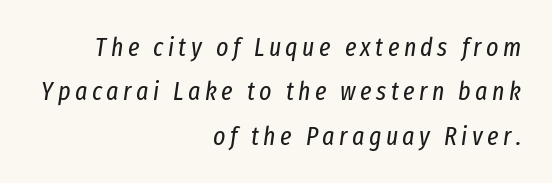
{"italic": "yes", "lean": "right", "slant_degrees": 8, "bold": "no", "underline": "no", "align": "right", "line_spacing_ratio": 1.71, "glyph_px": 26}
